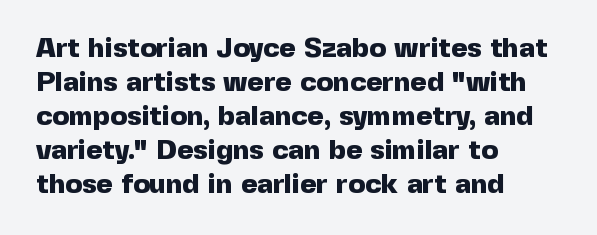
Q: Is the text bold? A: Yes.
Q: Is the text italic (slanted)? A: No, it is upright.
Q: Is the typeface a serif or a sans-serif typeface? A: Sans-serif.
Q: Is the text underlined? A: No.
Q: How is the paragraph aligned? A: Left-aligned.
Q: Is the spacing between letters normal or unusually wide? A: Normal.
Q: Width (condensed, normal, or wide)? A: Normal.
Q: x-height? A: Medium.
Q: Monospaced? A: No.
